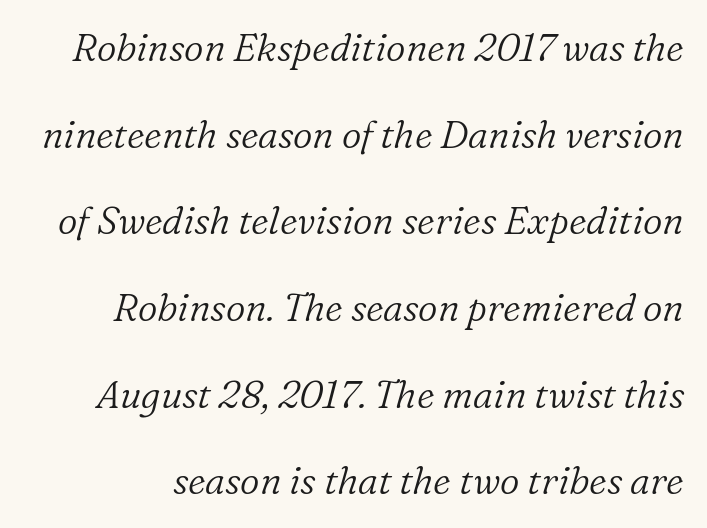
{"serif": "yes", "italic": "yes", "lean": "right", "slant_degrees": 16, "bold": "no", "weight": "light", "width": "normal", "stroke_contrast": "low", "x_height": "medium", "monospaced": "no", "underline": "no", "line_spacing": "loose", "line_spacing_ratio": 2.28, "letter_spacing": "normal", "letter_spacing_em": 0.0, "glyph_px": 38}
